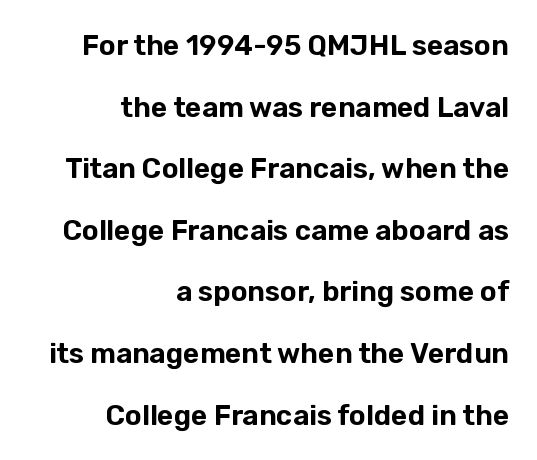
The characters display no serif detailing; their extremities are plain. Where is the straight margin? On the right. Interline gaps are noticeably wide in this sample. Do the characters align in a grid? No, the font is proportional. Nothing unusual about the tracking: characters are spaced as the font intends. Any mark beneath the type? The region is blank.
